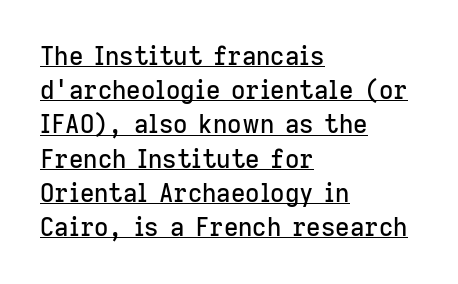
The image shows 25 px text type, upright; set left-aligned, normal line spacing (1.37x), normal letter spacing, underlined.
